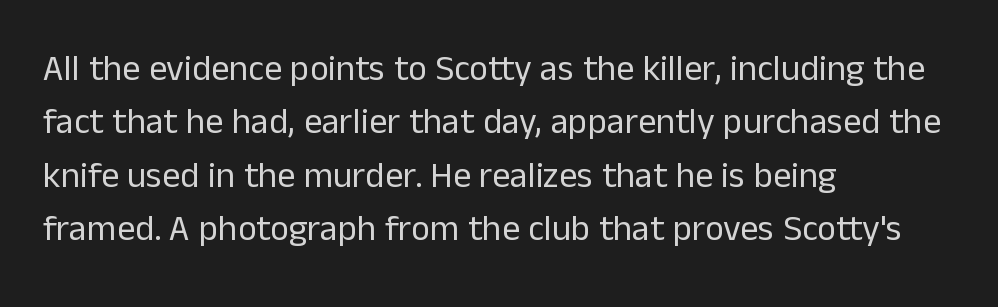
Q: Is the text bold? A: No.
Q: Is the text italic (slanted)? A: No, it is upright.
Q: Is the typeface a serif or a sans-serif typeface? A: Sans-serif.
Q: Is the text underlined? A: No.
Q: How is the paragraph aligned? A: Left-aligned.
Q: Is the spacing between letters normal or unusually wide? A: Normal.
Q: Is the spacing between lines tight, normal or loose? A: Normal.
Q: Width (condensed, normal, or wide)? A: Normal.
Q: Stroke contrast? A: Low.
Q: x-height? A: Medium.
Q: Monospaced? A: No.
